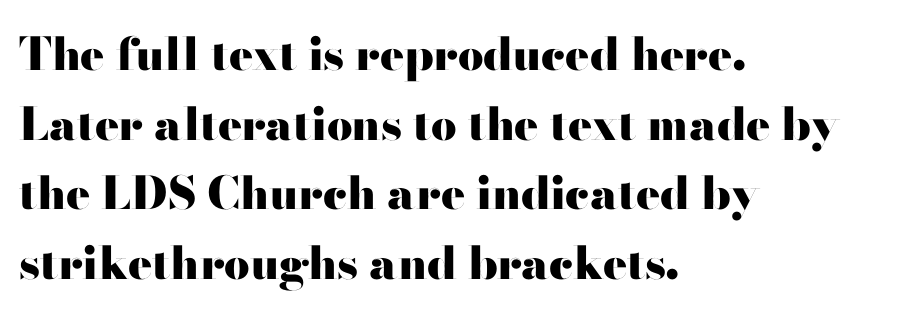
The image shows 45 px heavy, wide sans-serif type, upright; set left-aligned, normal line spacing (1.55x), normal letter spacing, not underlined; high stroke contrast and a small x-height.
